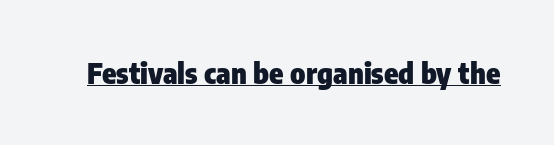
{"serif": "no", "italic": "no", "bold": "yes", "weight": "heavy", "width": "condensed", "stroke_contrast": "low", "x_height": "medium", "monospaced": "no", "underline": "yes", "letter_spacing": "normal", "letter_spacing_em": 0.0, "glyph_px": 29}
